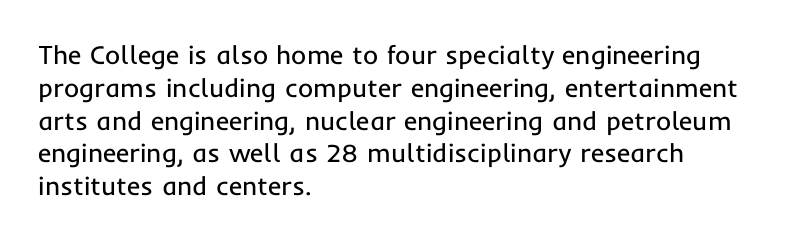
{"italic": "no", "bold": "no", "underline": "no", "align": "left", "line_spacing": "normal", "line_spacing_ratio": 1.26, "letter_spacing": "normal", "letter_spacing_em": 0.0, "glyph_px": 26}
